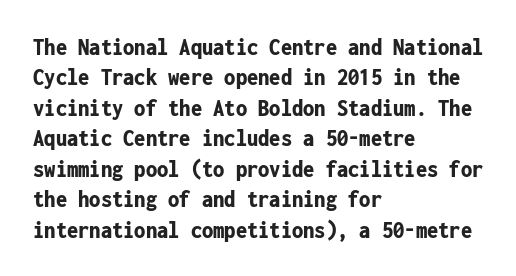
{"italic": "no", "bold": "yes", "underline": "no", "align": "left", "line_spacing_ratio": 1.22, "letter_spacing": "normal", "letter_spacing_em": 0.0, "glyph_px": 25}
